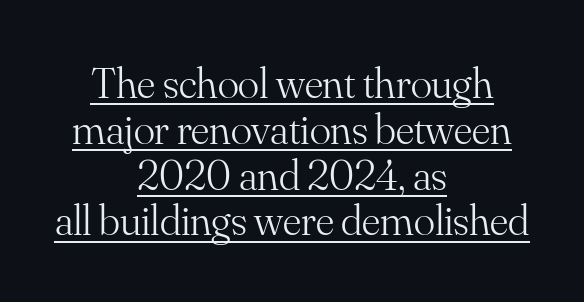
This rendering features underlined lettering. Posture: straight, roman, zero tilt. Small tapered or slab feet sit at the stroke ends, so this counts as serif. Is this a fixed-width face? No — the glyphs have proportional, varying widths. How are the letters spaced? Ordinarily, with no added tracking.
